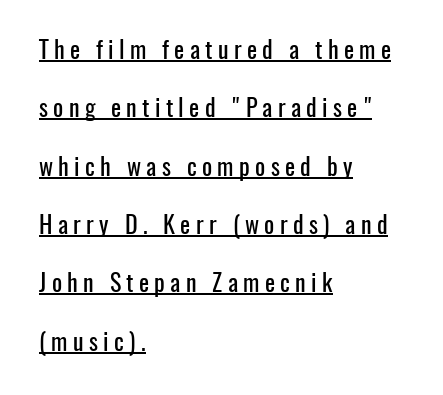
The image shows 24 px text type, upright; set left-aligned, loose line spacing (2.43x), unusually wide letter spacing (+0.22 em), underlined.
